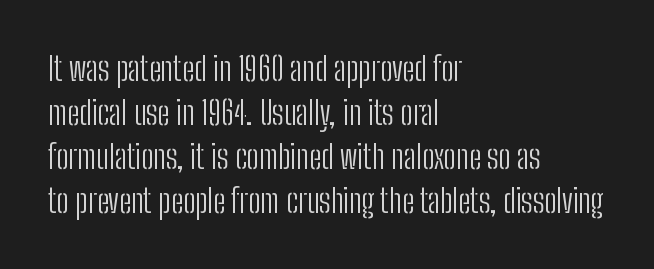
The passage shown is typed in a proportional face where columns would drift. Here the glyphs are tracked normally, forming tight word shapes. Unlike italic type, these characters show no tilt at all. Check under the words: just untouched page. This rendering uses left alignment, leaving the right contour irregular.
